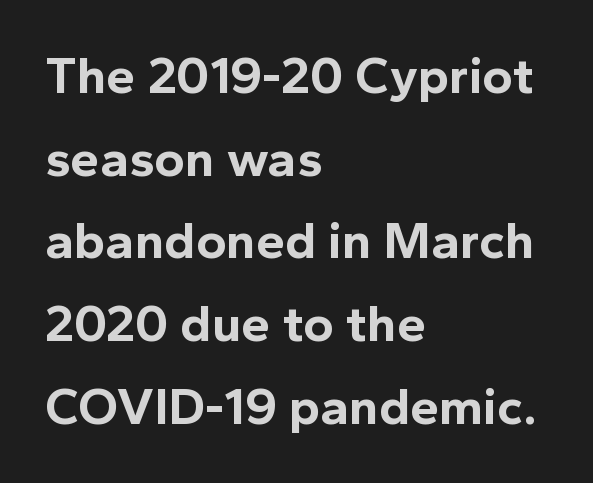
Rendered with straight, roman letterforms. The characters display no serif detailing; their extremities are plain. This sample has the flowing, uneven cadence of proportional lettering. The rendering uses a bold face; every stroke is thick and dark.
